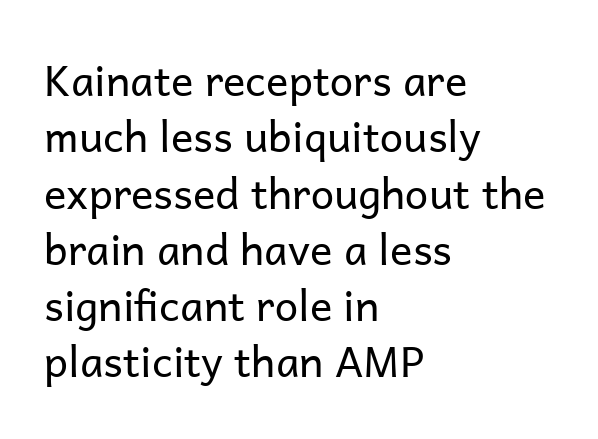
Examine the stroke ends and you'll find no serifs. A typesetter would call this proportional, since set widths differ per character. Lines of text with bare space underneath. In terms of letterspacing, this is plain default setting. One glance says typical: line gaps are just what's usual.
